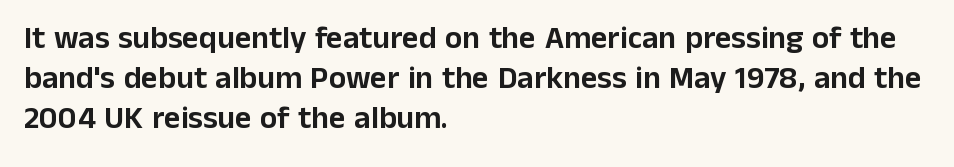
The typesetter chose a ragged-right arrangement here. Is there much room between lines? A standard amount, neither cramped nor airy. In terms of letterspacing, this is plain default setting. The typeface chosen for these lines omits serifs.
